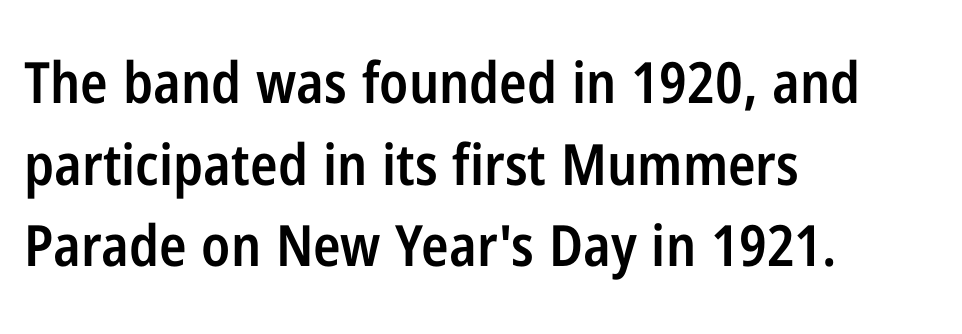
Compared with a centered layout, this one pins lines to the left instead. The letters carry no serifs — their stems end cleanly without finishing strokes. A typesetter would call this leading conventional body-copy spacing. Varying glyph widths throughout — classic text-font behaviour.
